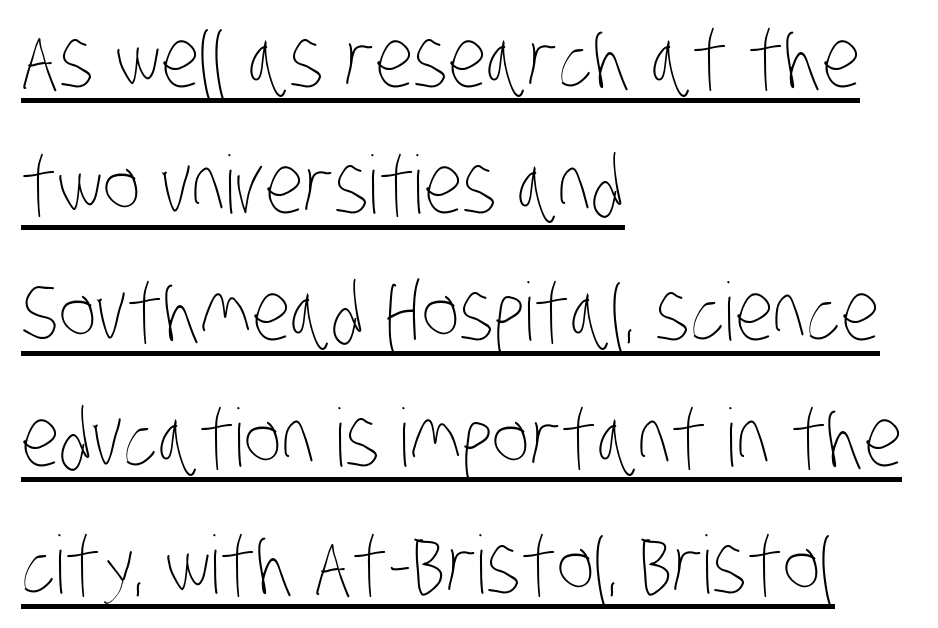
This rendering uses left alignment, leaving the right contour irregular. The leading is moderate, giving the passage an even texture. Here the designer chose a conventional face with non-uniform glyph widths. The typesetter has applied underlining to the passage shown. Is the letter spacing exaggerated? No — it looks like the ordinary default. The passage shown is not bold in any degree.
